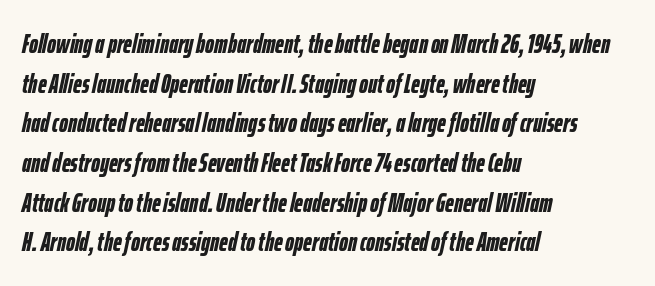
{"italic": "yes", "lean": "right", "slant_degrees": 12, "bold": "yes", "underline": "no", "align": "left", "line_spacing": "normal", "line_spacing_ratio": 1.47, "letter_spacing": "normal", "letter_spacing_em": 0.0, "glyph_px": 27}
